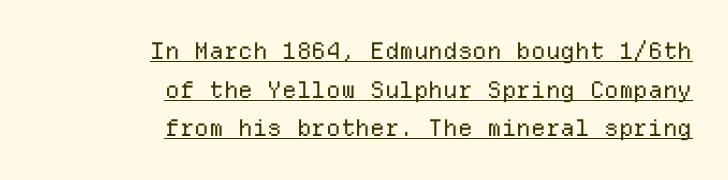
Q: Is the text bold? A: No.
Q: Is the text italic (slanted)? A: No, it is upright.
Q: Is the text underlined? A: Yes.
Q: How is the paragraph aligned? A: Right-aligned.
Q: Is the spacing between letters normal or unusually wide? A: Normal.
Q: Is the spacing between lines tight, normal or loose? A: Normal.
